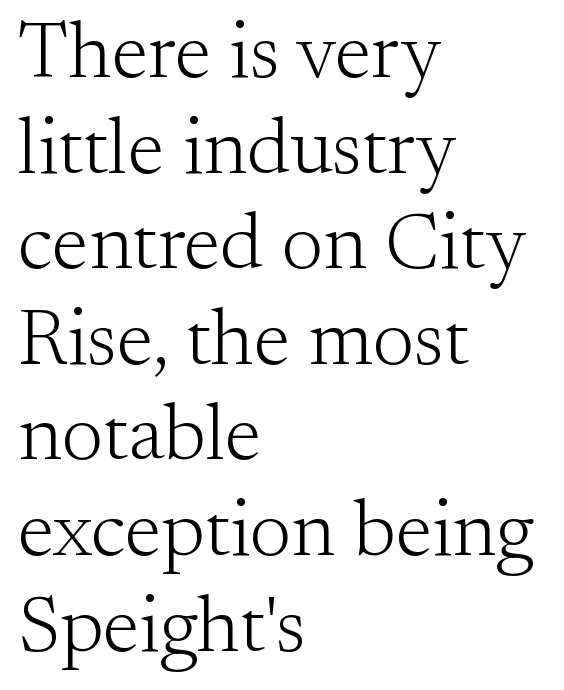
The image shows 79 px light serif type, upright; set left-aligned, line spacing 1.21x, normal letter spacing, not underlined; medium stroke contrast and a small x-height.
